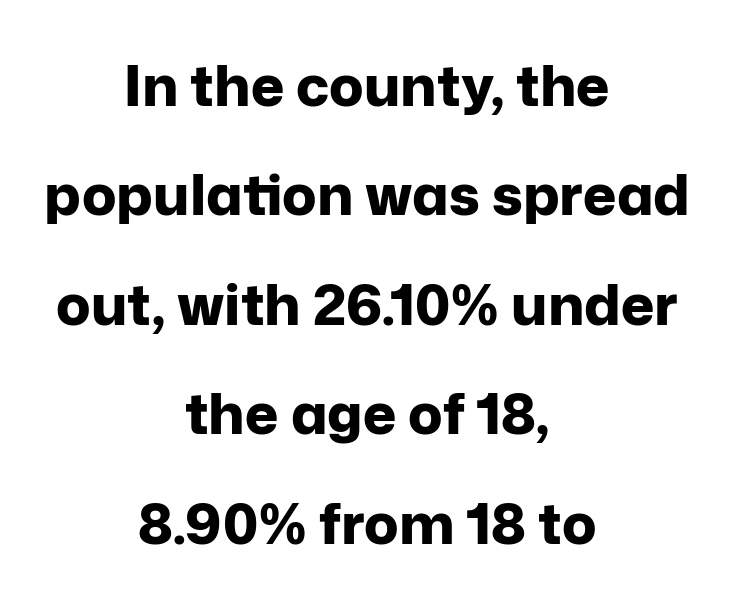
Q: Is the text bold? A: Yes.
Q: Is the text italic (slanted)? A: No, it is upright.
Q: Is the typeface a serif or a sans-serif typeface? A: Sans-serif.
Q: Is the text underlined? A: No.
Q: How is the paragraph aligned? A: Centered.
Q: Is the spacing between letters normal or unusually wide? A: Normal.
Q: Is the spacing between lines tight, normal or loose? A: Loose.
Q: Width (condensed, normal, or wide)? A: Normal.
Q: Stroke contrast? A: Low.
Q: x-height? A: Medium.
Q: Monospaced? A: No.
